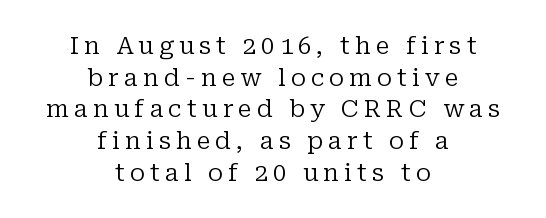
Q: Is the text bold? A: No.
Q: Is the text italic (slanted)? A: No, it is upright.
Q: Is the text underlined? A: No.
Q: How is the paragraph aligned? A: Centered.
Q: Is the spacing between letters normal or unusually wide? A: Unusually wide.
Q: Is the spacing between lines tight, normal or loose? A: Normal.
